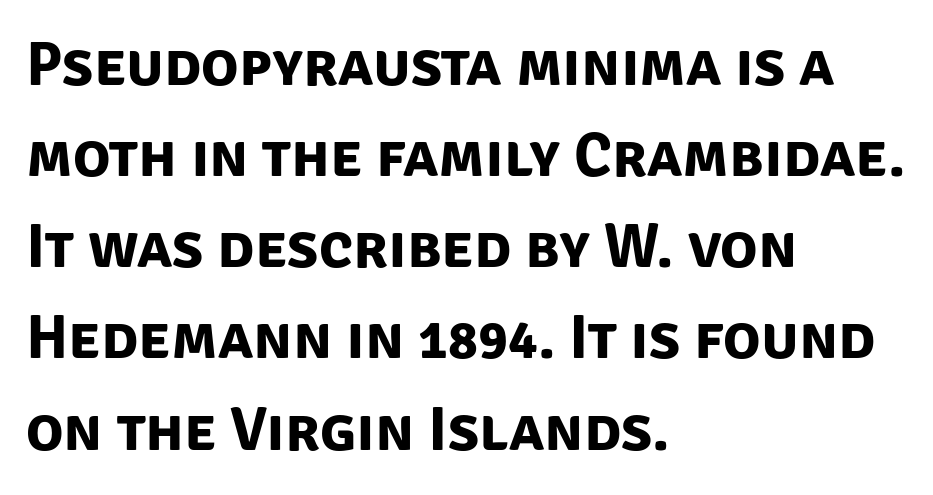
The text was rendered using a sans face with plain stroke endings. The string is rendered with underlining switched off. The setting favours the left margin, as ordinary paragraphs usually do. Is the type bold? Yes — the strokes are clearly thick and heavy.
